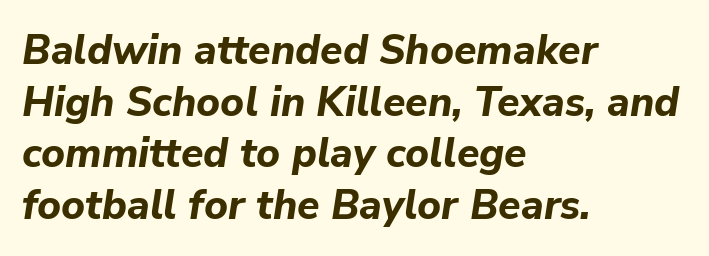
{"italic": "yes", "lean": "right", "slant_degrees": 9, "bold": "yes", "weight": "bold", "width": "normal", "stroke_contrast": "low", "x_height": "medium", "monospaced": "no", "underline": "no", "align": "left", "line_spacing": "normal", "line_spacing_ratio": 1.26, "letter_spacing": "normal", "letter_spacing_em": 0.0, "glyph_px": 41}
